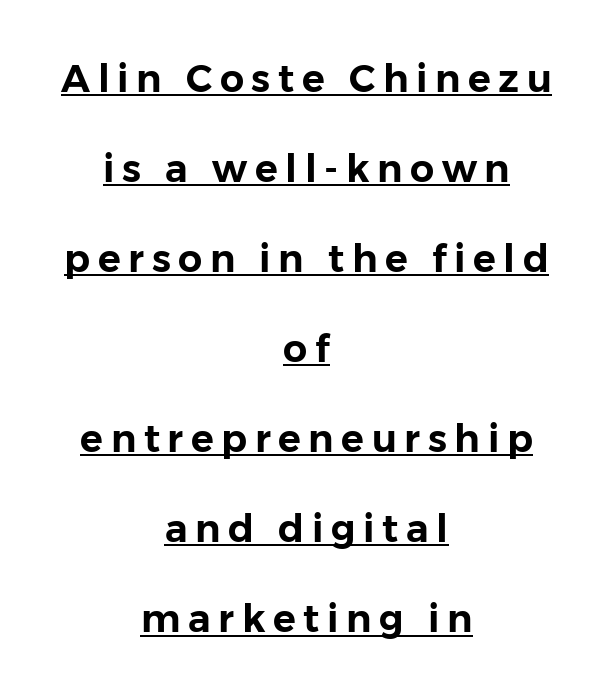
{"serif": "no", "italic": "no", "width": "normal", "stroke_contrast": "low", "x_height": "medium", "monospaced": "no", "underline": "yes", "align": "center", "line_spacing": "loose", "line_spacing_ratio": 2.37, "letter_spacing": "wide", "letter_spacing_em": 0.2, "glyph_px": 38}
